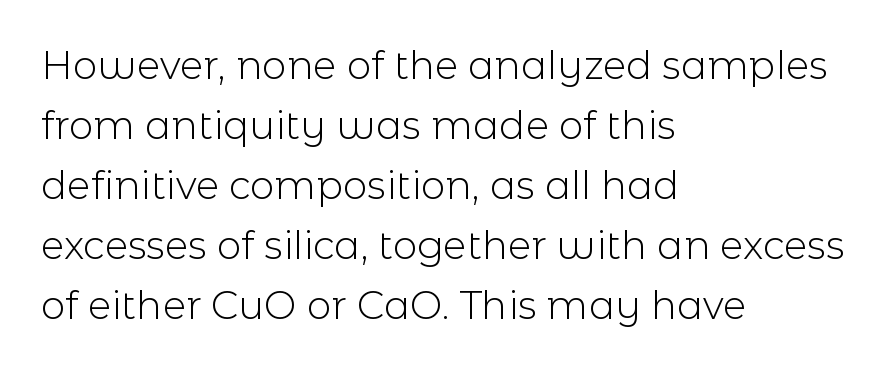
Q: Is the text bold? A: No.
Q: Is the text italic (slanted)? A: No, it is upright.
Q: Is the typeface a serif or a sans-serif typeface? A: Sans-serif.
Q: Is the text underlined? A: No.
Q: How is the paragraph aligned? A: Left-aligned.
Q: Is the spacing between letters normal or unusually wide? A: Normal.
Q: Is the spacing between lines tight, normal or loose? A: Normal.
Q: Width (condensed, normal, or wide)? A: Normal.
Q: x-height? A: Medium.
Q: Monospaced? A: No.
